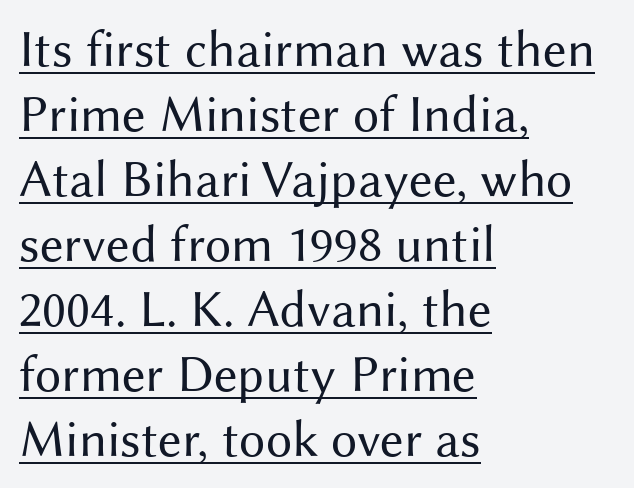
When letters stand straight like this, we call the style roman or upright. The tracking reads as untouched default to a designer's eye. Does the type have serifs? No, each stem ends abruptly. The font sits on the lighter half of the weight spectrum, regular included. What decoration does the sample have? An underline. Varying glyph widths throughout — classic text-font behaviour.
